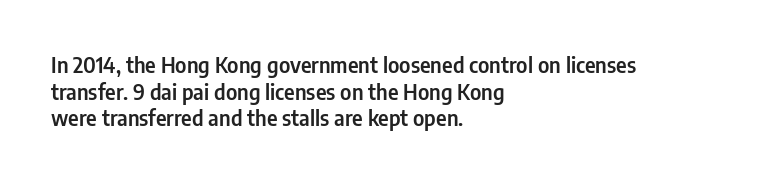
Q: Is the text italic (slanted)? A: No, it is upright.
Q: Is the text underlined? A: No.
Q: How is the paragraph aligned? A: Left-aligned.
Q: Is the spacing between letters normal or unusually wide? A: Normal.
Q: Is the spacing between lines tight, normal or loose? A: Normal.
